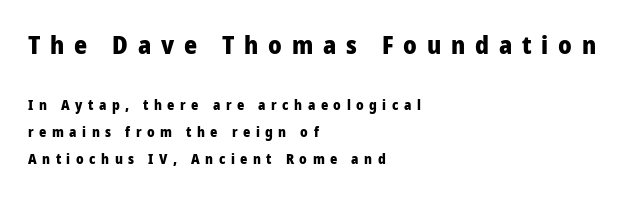
{"italic": "no", "bold": "yes", "underline": "no", "align": "left", "line_spacing": "loose", "line_spacing_ratio": 1.93, "letter_spacing": "wide", "letter_spacing_em": 0.39, "larger_block": "first", "size_ratio": 1.79, "glyph_px": 25}
